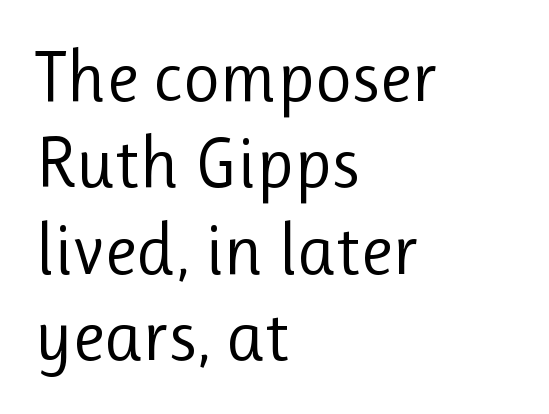
The image shows 72 px regular-weight sans-serif type, upright; set left-aligned, line spacing 1.2x, normal letter spacing, not underlined; low stroke contrast and a medium x-height.
